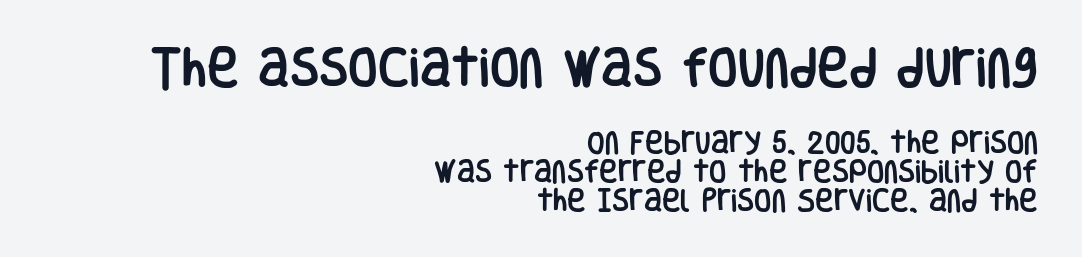
The image shows 43 px condensed sans-serif type, upright; set right-aligned, line spacing 1.17x, normal letter spacing, not underlined; the first (top) block is 1.72x larger; low stroke contrast and a large x-height.
